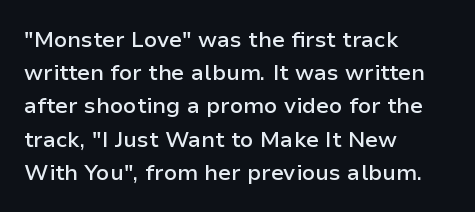
{"italic": "no", "bold": "semi", "underline": "no", "align": "left", "line_spacing": "normal", "line_spacing_ratio": 1.51, "letter_spacing": "normal", "letter_spacing_em": 0.0, "glyph_px": 22}
